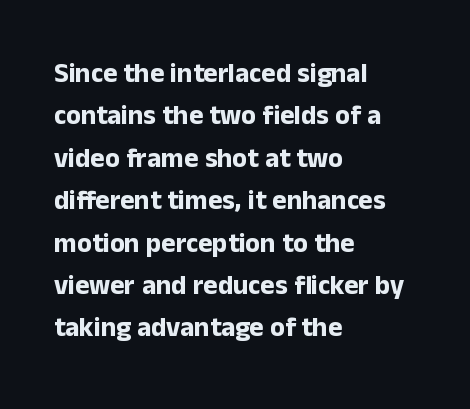
Q: Is the text bold? A: Yes.
Q: Is the text italic (slanted)? A: No, it is upright.
Q: Is the text underlined? A: No.
Q: How is the paragraph aligned? A: Left-aligned.
Q: Is the spacing between letters normal or unusually wide? A: Normal.
Q: Is the spacing between lines tight, normal or loose? A: Normal.
